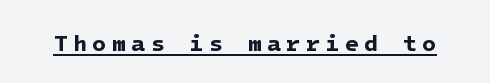
{"bold": "yes", "underline": "yes", "letter_spacing": "wide", "letter_spacing_em": 0.23, "glyph_px": 23}
